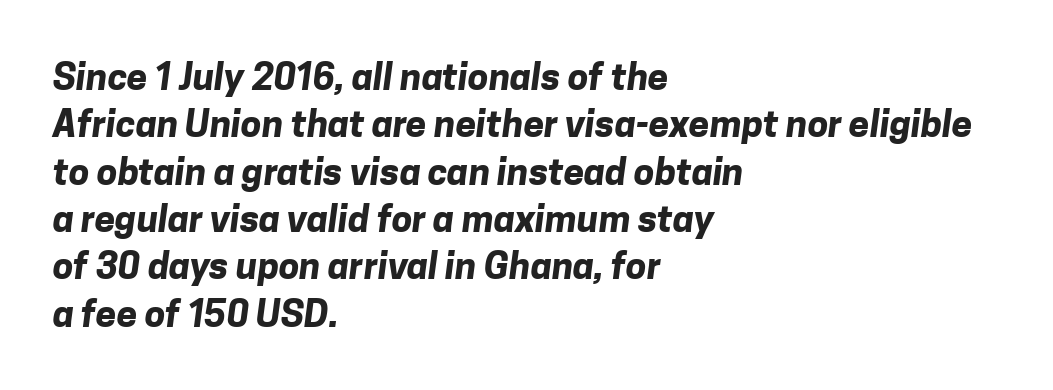
The image shows 37 px bold sans-serif type; set left-aligned, normal line spacing (1.28x), normal letter spacing, not underlined; low stroke contrast and a medium x-height.
